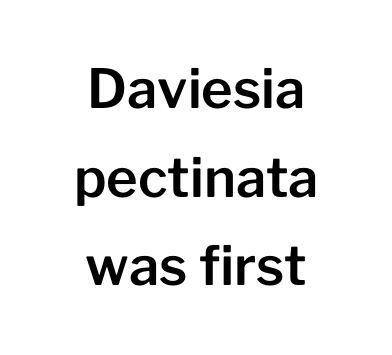
{"serif": "no", "italic": "no", "width": "normal", "stroke_contrast": "low", "x_height": "medium", "monospaced": "no", "underline": "no", "align": "center", "line_spacing": "normal", "line_spacing_ratio": 1.64, "letter_spacing": "normal", "letter_spacing_em": 0.0, "glyph_px": 54}
